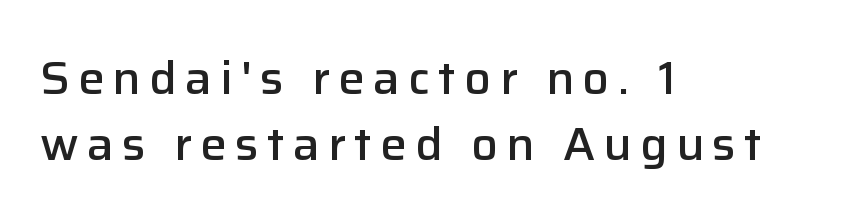
The image shows 47 px semibold sans-serif type, upright; set left-aligned, normal line spacing (1.41x), not underlined; low stroke contrast and a medium x-height.
